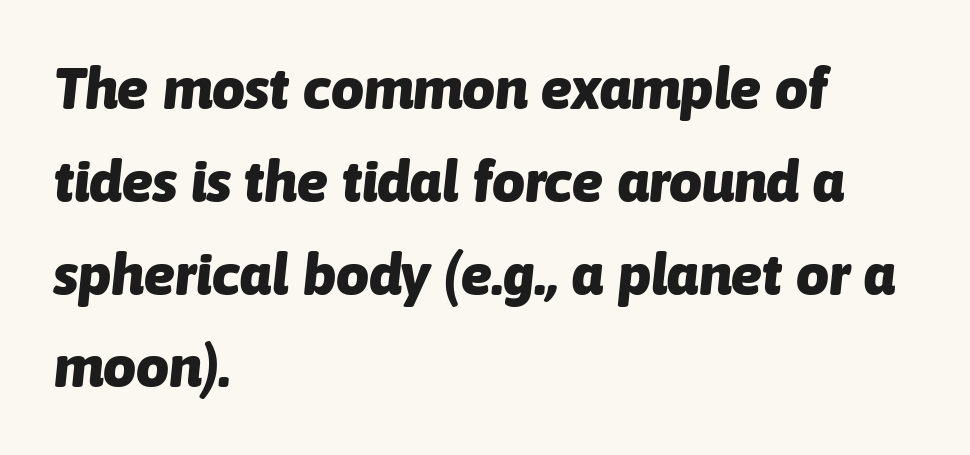
A typesetter would call this proportional, since set widths differ per character. No word sits above an underline. Summary of weight: heavy, a full bold. Does the copy run flush right? No — it runs flush left.
